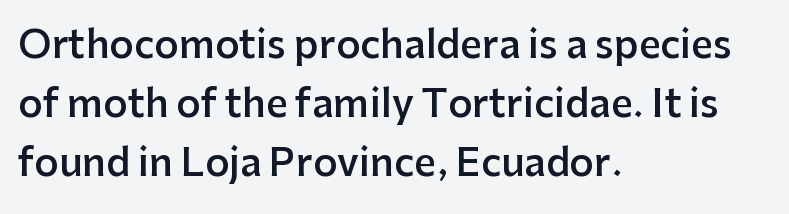
Is this a fixed-width face? No — the glyphs have proportional, varying widths. The baseline area is clear. The compositor pushed each line to the left boundary. Quick note: interline space is typical. In terms of letterform style, serifs are entirely absent. The lettering holds an erect, upright posture throughout.
